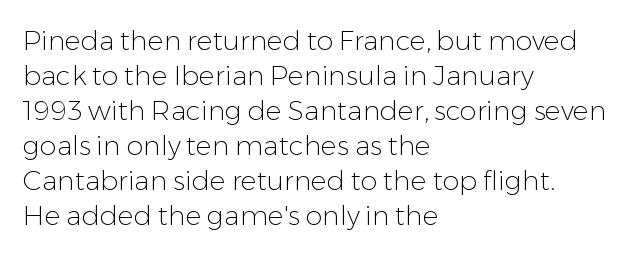
Style check: upright. Plain, unruled lines of type. The paragraph has a hard left edge and a soft right edge. This rendering leaves character spacing at its baseline value. A typesetter would call this leading conventional body-copy spacing. These glyphs show unthickened strokes, regular width or finer.
